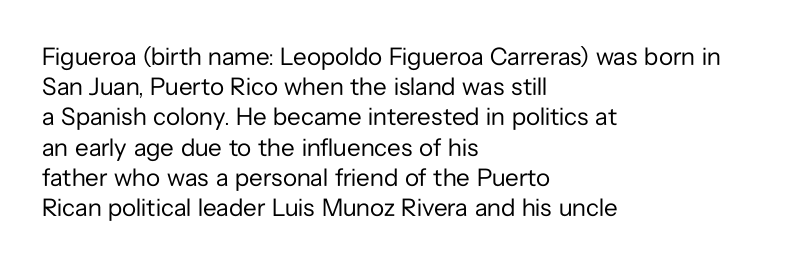
Q: Is the text bold? A: No.
Q: Is the text italic (slanted)? A: No, it is upright.
Q: Is the text underlined? A: No.
Q: How is the paragraph aligned? A: Left-aligned.
Q: Is the spacing between letters normal or unusually wide? A: Normal.
